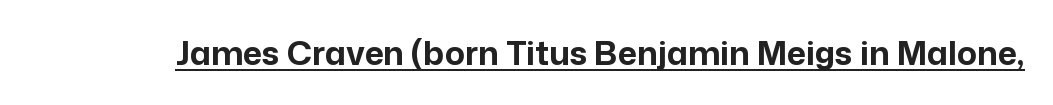
The image shows 33 px bold sans-serif type, upright; set normal letter spacing, underlined; low stroke contrast and a medium x-height.
